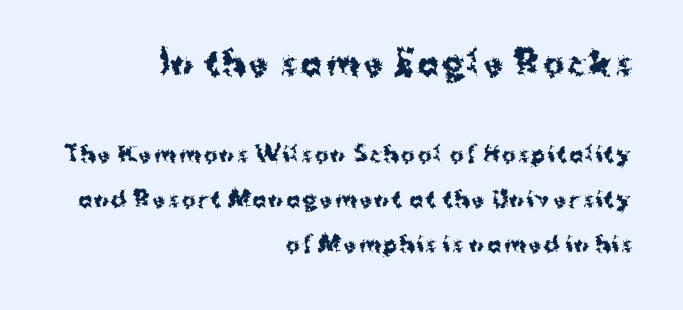
The letters advance in unequal steps, a hallmark of proportional type. Vertical strokes here are truly vertical. Underlining? Definitely not there. In terms of weight, the rendering is a true, heavy bold.
